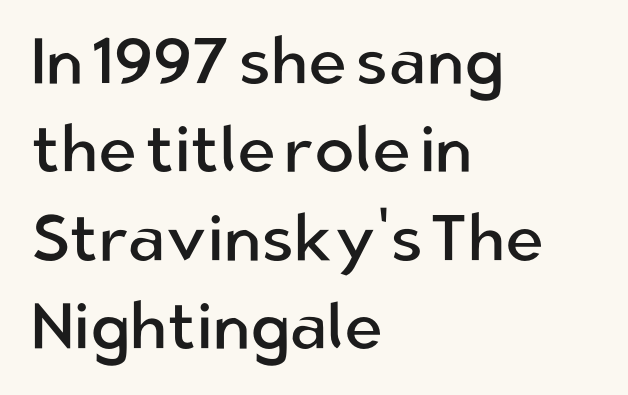
The paragraph shown leans on its left margin. Anything drawn beneath the words? Only blank space. Do the letters lean? They stand straight. Bold? No — there's no thickening of the strokes. Leading: standard.
